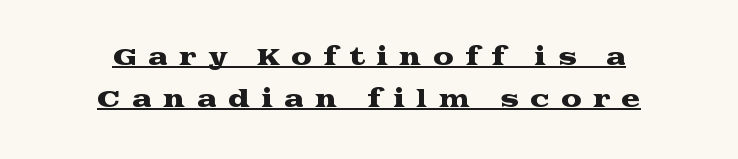
Q: Is the text italic (slanted)? A: No, it is upright.
Q: Is the text underlined? A: Yes.
Q: How is the paragraph aligned? A: Centered.
Q: Is the spacing between letters normal or unusually wide? A: Unusually wide.
